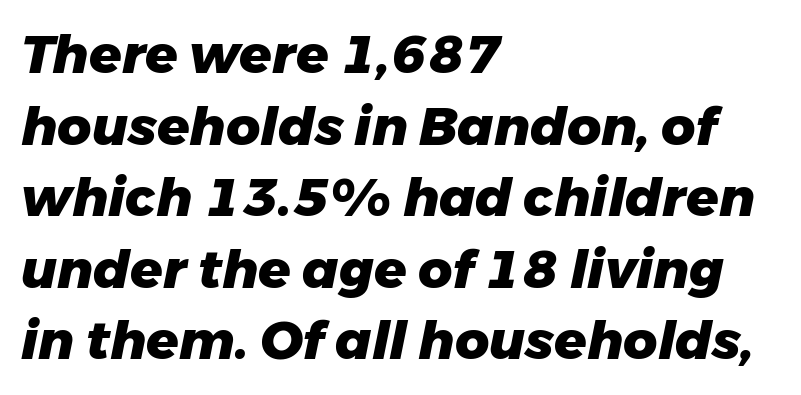
{"italic": "yes", "lean": "right", "slant_degrees": 11, "bold": "yes", "weight": "heavy", "width": "normal", "stroke_contrast": "low", "x_height": "medium", "monospaced": "no", "underline": "no", "align": "left", "line_spacing": "normal", "line_spacing_ratio": 1.35, "letter_spacing": "normal", "letter_spacing_em": 0.0, "glyph_px": 53}
